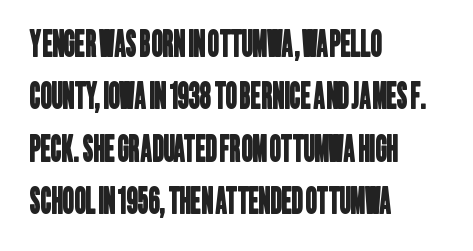
Q: Is the typeface a serif or a sans-serif typeface? A: Sans-serif.
Q: Is the text underlined? A: No.
Q: How is the paragraph aligned? A: Left-aligned.
Q: Is the spacing between letters normal or unusually wide? A: Normal.
Q: Is the spacing between lines tight, normal or loose? A: Normal.
Q: Width (condensed, normal, or wide)? A: Condensed.
Q: Stroke contrast? A: Low.
Q: x-height? A: Large.
Q: Monospaced? A: No.
